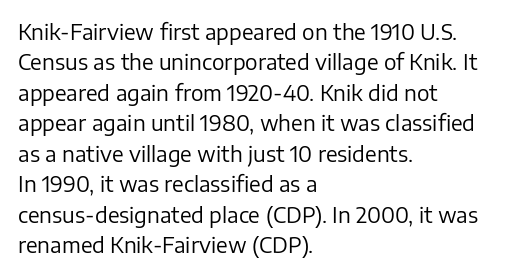
Q: Is the text bold? A: No.
Q: Is the text italic (slanted)? A: No, it is upright.
Q: Is the text underlined? A: No.
Q: How is the paragraph aligned? A: Left-aligned.
Q: Is the spacing between letters normal or unusually wide? A: Normal.
Q: Is the spacing between lines tight, normal or loose? A: Normal.
